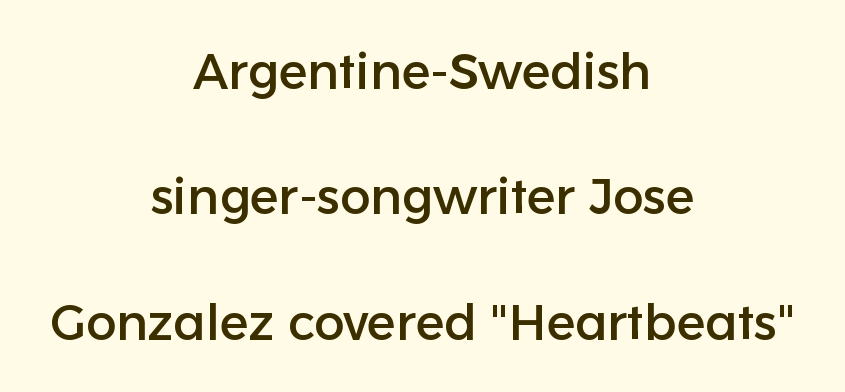
The image shows 51 px sans-serif type, upright; set centered, loose line spacing (2.46x), normal letter spacing, not underlined; low stroke contrast and a medium x-height.
